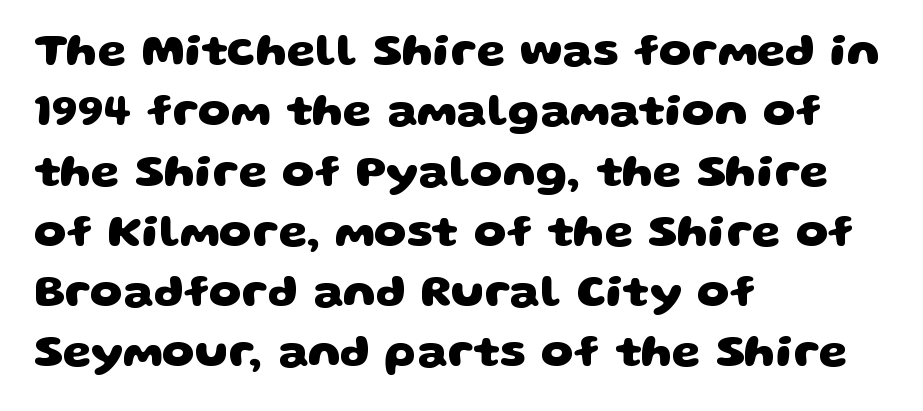
Regular leading. Compared with an ordinary text face, these strokes are far heavier — a full bold. The paragraph shown leans on its left margin. Proportional: the letters do not fall into vertical columns. The strip under each line holds only bare page.
